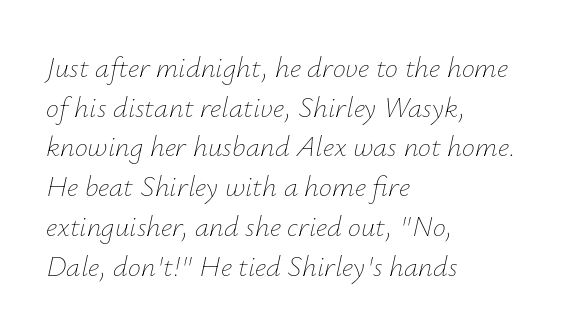
Casual observation: everything's shoved over to the left. Counters stay open thanks to moderate or lighter strokes. The letterforms sit shoulder to shoulder at normal distance. The specimen reads as italic at a glance. Looks like regular typesetting: each glyph gets only the width it needs.
